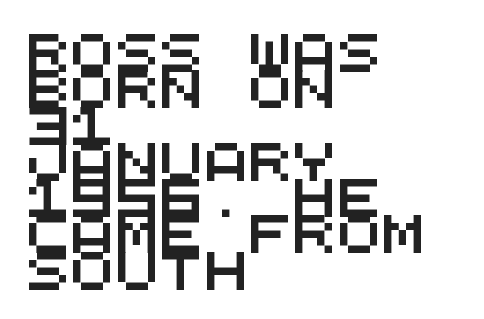
{"serif": "no", "width": "wide", "stroke_contrast": "medium", "x_height": "large", "monospaced": "yes", "underline": "no", "align": "left", "line_spacing": "tight", "line_spacing_ratio": 0.98, "letter_spacing": "normal", "letter_spacing_em": 0.0, "glyph_px": 37}
